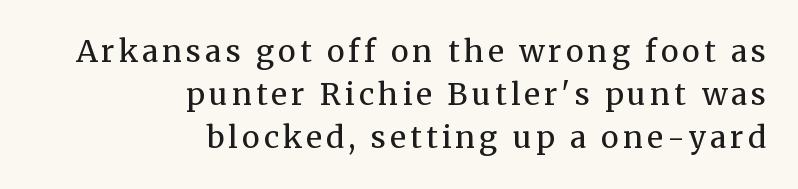
{"serif": "yes", "italic": "no", "bold": "no", "weight": "regular", "width": "normal", "stroke_contrast": "medium", "x_height": "medium", "monospaced": "no", "underline": "no", "align": "right", "line_spacing": "normal", "line_spacing_ratio": 1.43, "glyph_px": 30}
